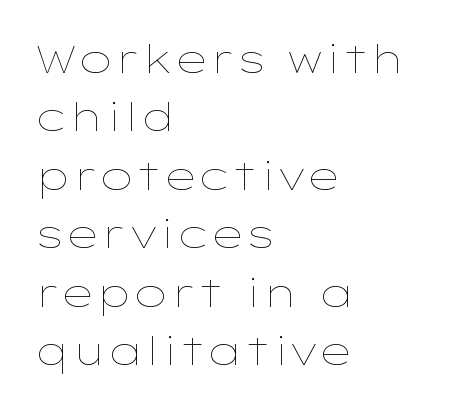
Ascenders rise straight up at ninety degrees. This rendering leaves character spacing at its baseline value. This reads as an unemphasized weight, regular at the heaviest. Character widths vary here, with narrow letters taking less room than wide ones. The gap between lines stays unmarked. The rendering anchors every line to the left-hand side.
